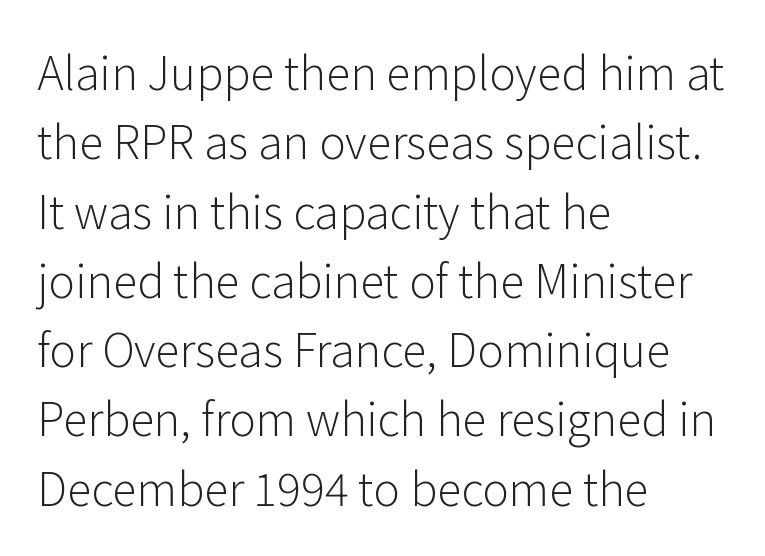
{"serif": "no", "italic": "no", "bold": "no", "weight": "light", "width": "normal", "stroke_contrast": "low", "x_height": "medium", "monospaced": "no", "underline": "no", "align": "left", "line_spacing": "normal", "line_spacing_ratio": 1.54, "letter_spacing": "normal", "letter_spacing_em": 0.0, "glyph_px": 45}
